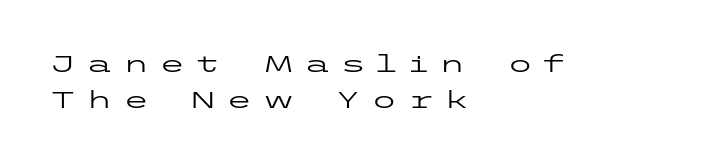
{"italic": "no", "bold": "no", "underline": "no", "align": "left", "line_spacing": "normal", "line_spacing_ratio": 1.48, "letter_spacing": "wide", "letter_spacing_em": 0.41, "glyph_px": 24}
